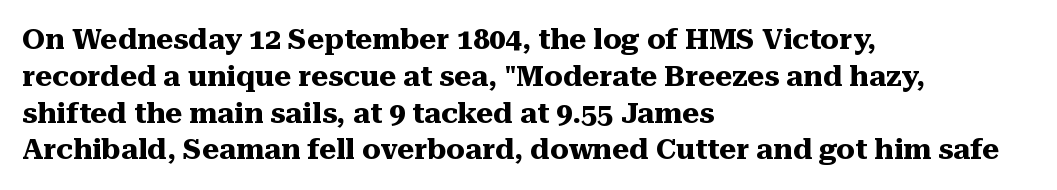
Q: Is the text bold? A: Yes.
Q: Is the text italic (slanted)? A: No, it is upright.
Q: Is the typeface a serif or a sans-serif typeface? A: Serif.
Q: Is the text underlined? A: No.
Q: How is the paragraph aligned? A: Left-aligned.
Q: Is the spacing between letters normal or unusually wide? A: Normal.
Q: Is the spacing between lines tight, normal or loose? A: Normal.
Q: Width (condensed, normal, or wide)? A: Normal.
Q: Stroke contrast? A: Medium.
Q: x-height? A: Medium.
Q: Monospaced? A: No.
